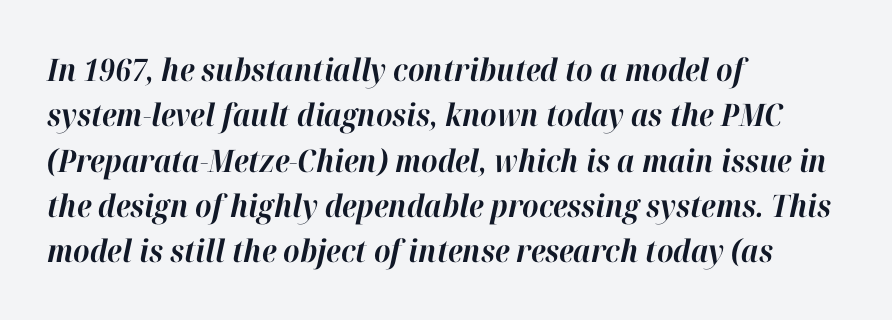
Each word holds together tightly as a unit, with standard inter-letter gaps. Typesetter's note: full bold, strokes at maximum text heaviness. This rendering uses left alignment, leaving the right contour irregular. The rendering uses natural spacing where letterforms have individual widths.
